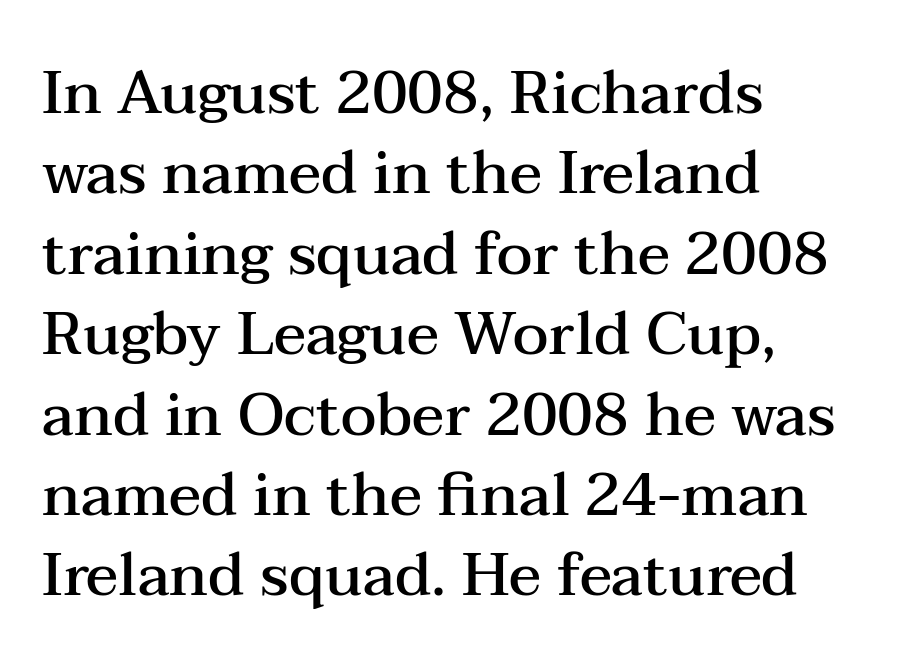
Q: Is the text bold? A: Semi-bold.
Q: Is the text italic (slanted)? A: No, it is upright.
Q: Is the typeface a serif or a sans-serif typeface? A: Serif.
Q: Is the text underlined? A: No.
Q: How is the paragraph aligned? A: Left-aligned.
Q: Is the spacing between letters normal or unusually wide? A: Normal.
Q: Is the spacing between lines tight, normal or loose? A: Normal.
Q: Width (condensed, normal, or wide)? A: Wide.
Q: Stroke contrast? A: Medium.
Q: x-height? A: Medium.
Q: Monospaced? A: No.
